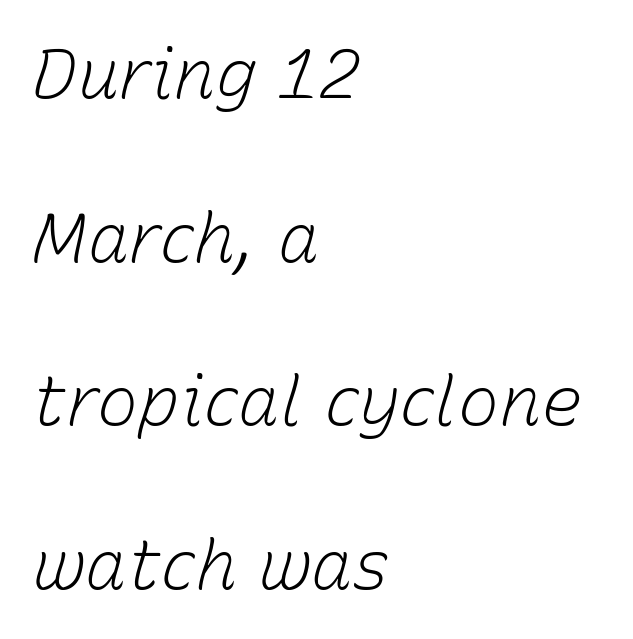
The image shows 69 px light type, italic (leaning right); set left-aligned, loose line spacing (2.37x), normal letter spacing, not underlined; low stroke contrast and a medium x-height.
